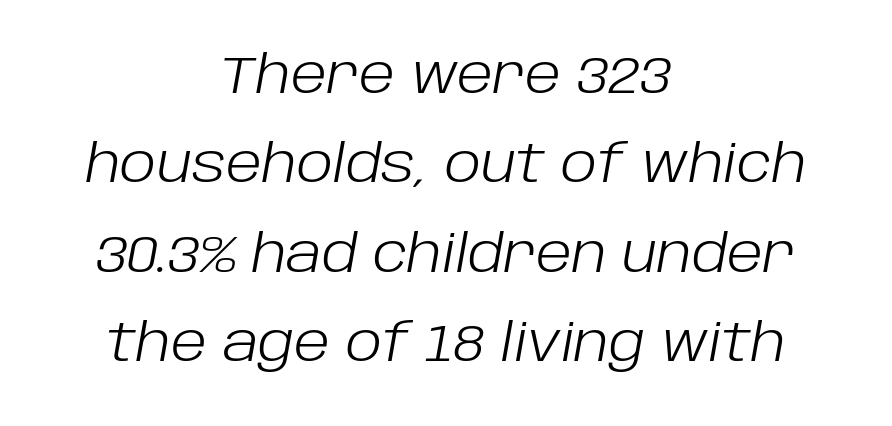
The image shows 52 px light type, italic (leaning right); set centered, line spacing 1.72x, normal letter spacing, not underlined; low stroke contrast and a large x-height.
